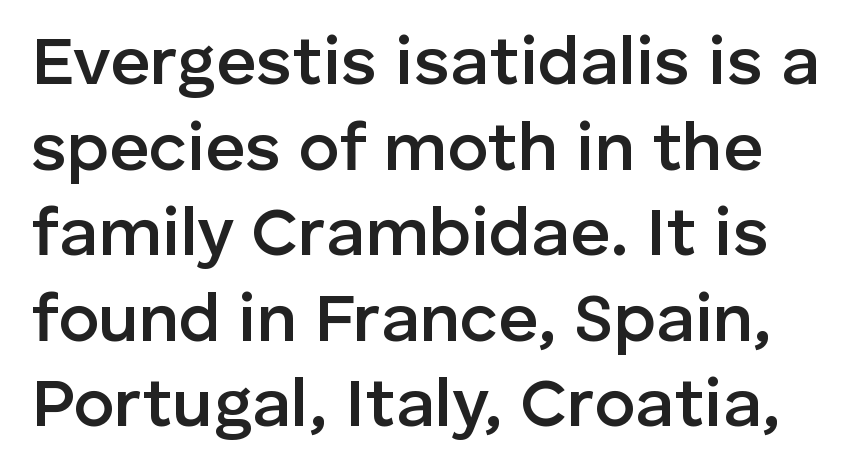
The image shows 69 px semibold sans-serif type, upright; set line spacing 1.24x, normal letter spacing, not underlined; low stroke contrast and a medium x-height.
